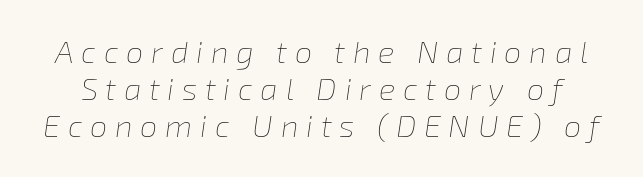
Stems and bowls with no extra thickness — not bold. The letters are spread apart with noticeably loose tracking. Does the lettering tilt? It does — this is italic. Plain, unruled lines of type.
